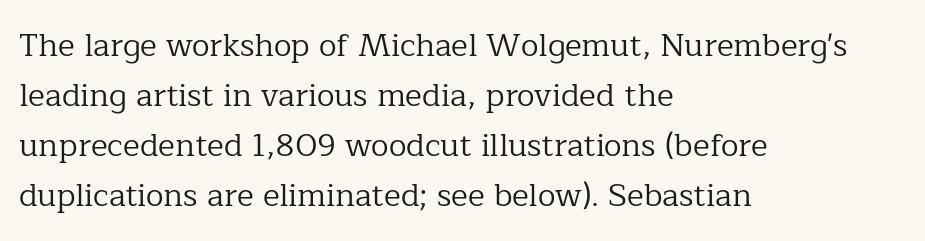
A typesetter would mark this as roman, not italic. Successive baselines arrive at the customary interval. A typesetter would call this proportional, since set widths differ per character. Observe the ordinary spacing: letters are neighbours, not strangers. Little horizontal feet cap the strokes, marking this as serif type. Bare-footed words on every line.
